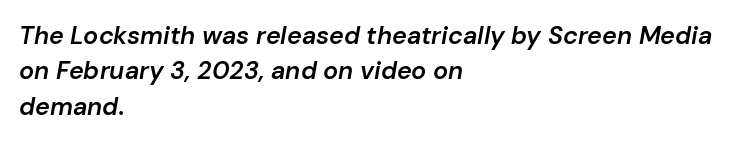
The image shows 25 px text type, italic (leaning right); set left-aligned, normal line spacing (1.42x), normal letter spacing, not underlined.
